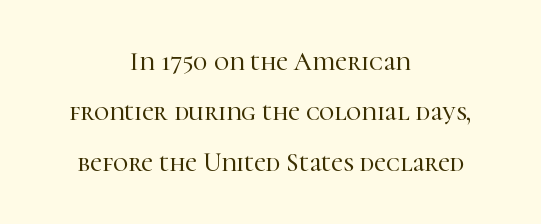
Q: Is the text italic (slanted)? A: No, it is upright.
Q: Is the text underlined? A: No.
Q: How is the paragraph aligned? A: Centered.
Q: Is the spacing between letters normal or unusually wide? A: Normal.
Q: Is the spacing between lines tight, normal or loose? A: Loose.
